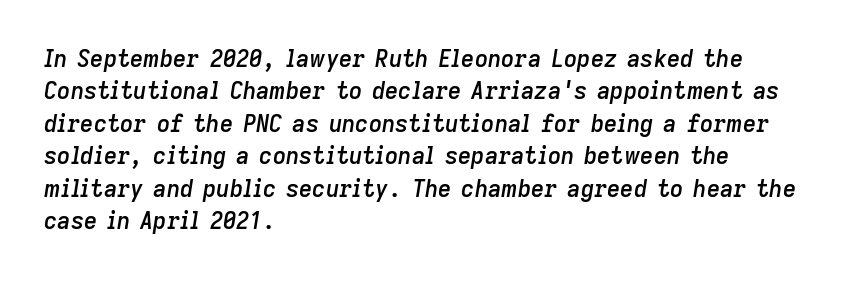
Q: Is the text bold? A: Semi-bold.
Q: Is the text italic (slanted)? A: Yes, it leans right by about 9 degrees.
Q: Is the text underlined? A: No.
Q: How is the paragraph aligned? A: Left-aligned.
Q: Is the spacing between letters normal or unusually wide? A: Normal.
Q: Is the spacing between lines tight, normal or loose? A: Normal.
